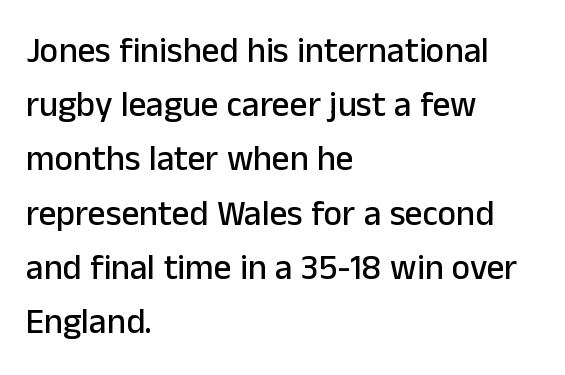
What's the leading like? Ordinary, nothing unusual. In terms of letterspacing, this is plain default setting. Is this a fixed-width face? No — the glyphs have proportional, varying widths. In CSS terms this would be text-align: left. A clean baseline with only descenders dipping below it. Check where the strokes stop: nothing finishes them off — pure sans.
